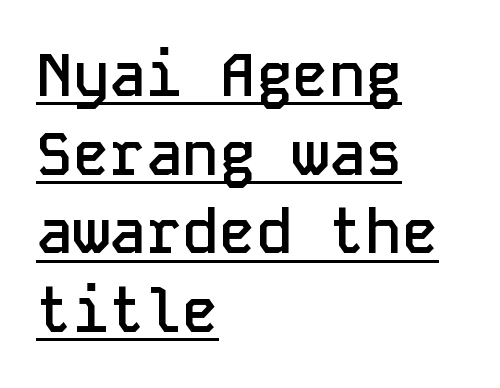
You could call the tracking neutral — neither tight nor loose. This sample has the even, mechanical cadence of fixed-width lettering. Type style note: lacks serifs. Does the lettering tilt? It doesn't — this is upright. Reading down the column, the eye jumps a familiar distance to each next line.
